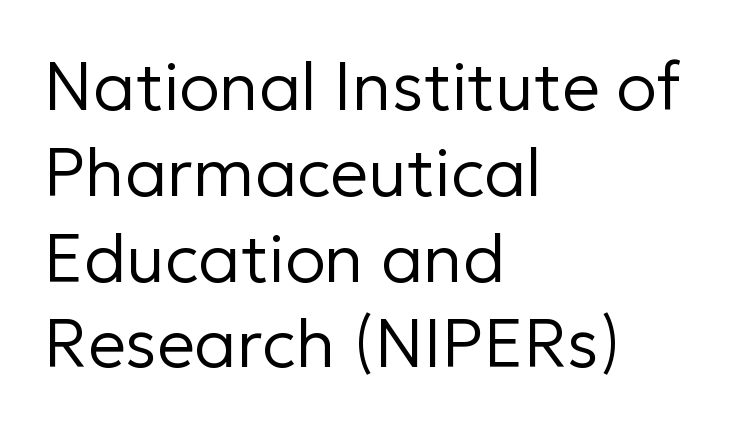
Q: Is the text bold? A: No.
Q: Is the text italic (slanted)? A: No, it is upright.
Q: Is the typeface a serif or a sans-serif typeface? A: Sans-serif.
Q: Is the text underlined? A: No.
Q: How is the paragraph aligned? A: Left-aligned.
Q: Is the spacing between letters normal or unusually wide? A: Normal.
Q: Is the spacing between lines tight, normal or loose? A: Normal.
Q: Width (condensed, normal, or wide)? A: Normal.
Q: Stroke contrast? A: Low.
Q: x-height? A: Medium.
Q: Monospaced? A: No.
